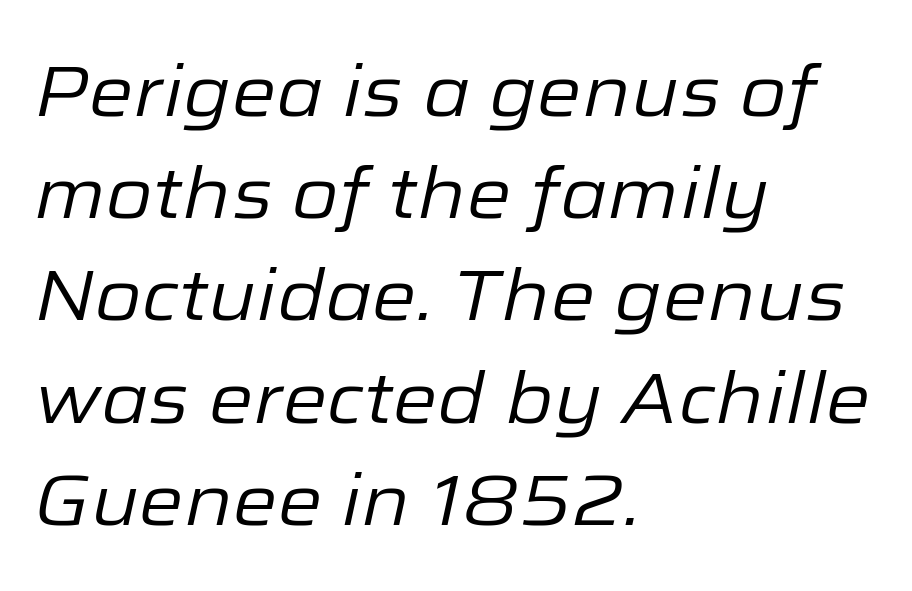
{"italic": "yes", "lean": "right", "slant_degrees": 12, "bold": "no", "weight": "regular", "width": "normal", "stroke_contrast": "low", "x_height": "medium", "monospaced": "no", "underline": "no", "align": "left", "line_spacing": "normal", "line_spacing_ratio": 1.42, "letter_spacing": "normal", "letter_spacing_em": 0.0, "glyph_px": 72}
